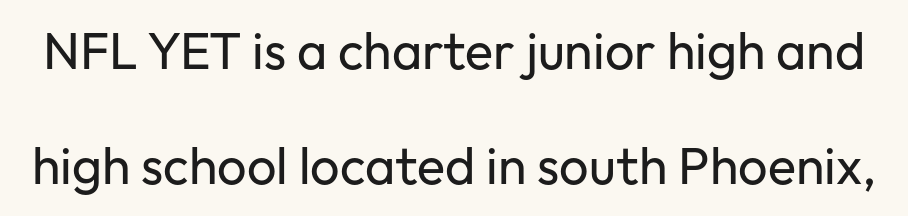
The image shows 52 px regular-weight sans-serif type, upright; set loose line spacing (2.22x), normal letter spacing, not underlined; low stroke contrast and a medium x-height.
